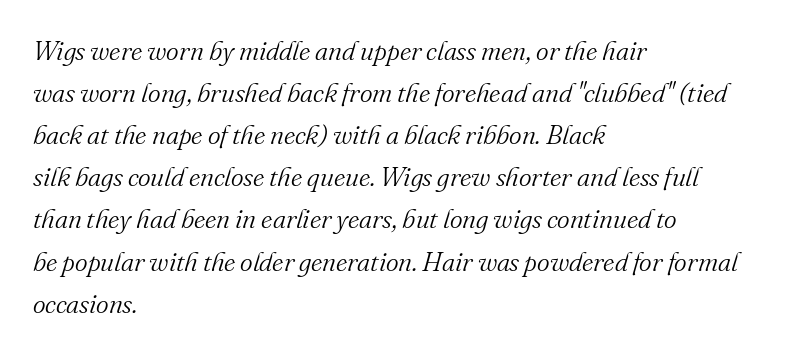
Bare-footed words on every line. Quick note: interline space is typical. This sample uses plain, unmodified letter spacing. In terms of posture, this sample is oblique. Each stroke keeps to a modest, everyday thickness or less. The text block is weighted toward the left margin, trailing off unevenly rightward.
